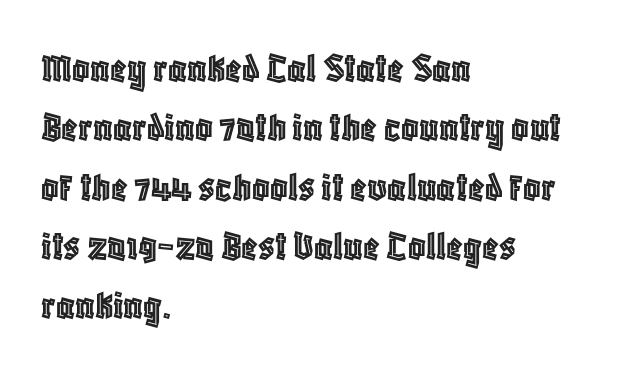
{"italic": "no", "width": "condensed", "x_height": "large", "monospaced": "no", "underline": "no", "align": "left", "line_spacing": "normal", "line_spacing_ratio": 1.38, "letter_spacing": "normal", "letter_spacing_em": 0.0, "glyph_px": 43}
